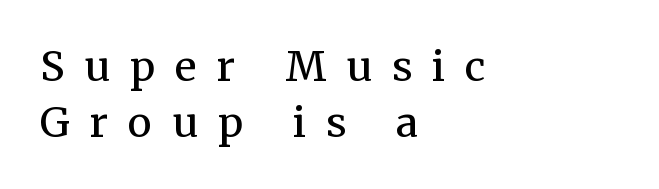
The image shows 41 px regular-weight serif type, upright; set left-aligned, normal line spacing (1.36x), unusually wide letter spacing (+0.49 em), not underlined; medium stroke contrast and a medium x-height.
